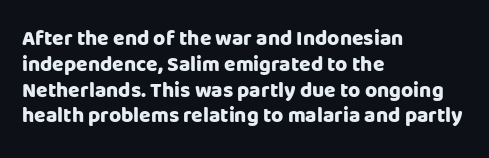
{"italic": "no", "bold": "yes", "underline": "no", "align": "left", "line_spacing_ratio": 1.23, "letter_spacing": "normal", "letter_spacing_em": 0.0, "glyph_px": 21}
